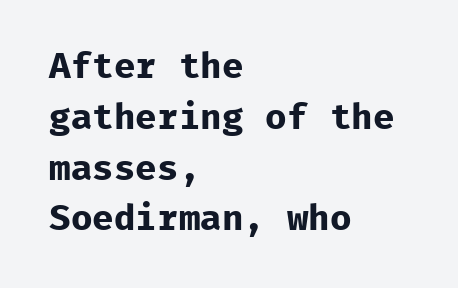
Strong, thick strokes mark this as bold type. Here the glyphs are tracked normally, forming tight word shapes. A normal amount of white space separates one row of letters from the next. Honestly, there is no underline to notice here at all. Characters remain perfectly vertical along every line. The paragraph shown leans on its left margin.
